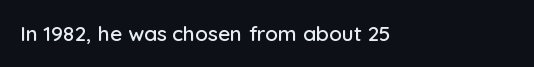
The image shows 21 px text type, upright; set normal letter spacing, not underlined.
